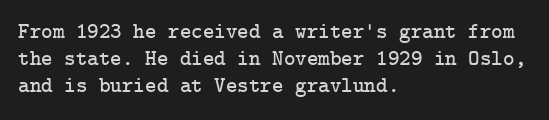
Is the block centered? No — it sits flush against the left margin. Beneath every word, the page is bare. What stands out about the letter spacing? Nothing — it is the standard amount. The lettering stays uniformly vertical, giving the passage a roman look.
